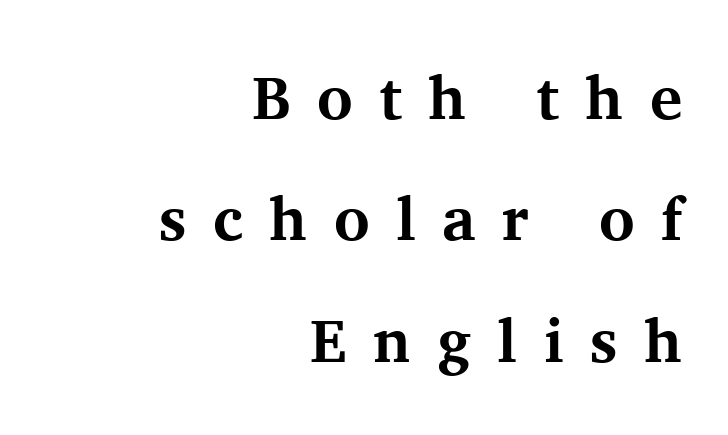
These lines stack with their right ends in a neat column. This rendering employs a face with finishing strokes, i.e., a serif. Each new line begins a long way beneath the previous one. What stands out about the letter spacing? Its width — letters are far apart. Any mark beneath the type? The region is blank.
